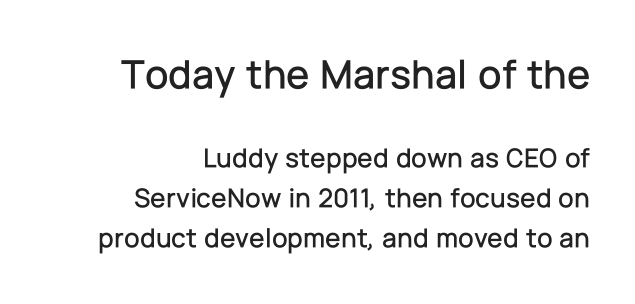
Vertical spacing — default. Unlike a traditional serif, this face leaves its strokes unadorned. Look at the glyph heights: the upper group is clearly the bigger setting. Looks like regular typesetting: each glyph gets only the width it needs. Check the space under the baseline: it is left empty. Alignment: flush right.
